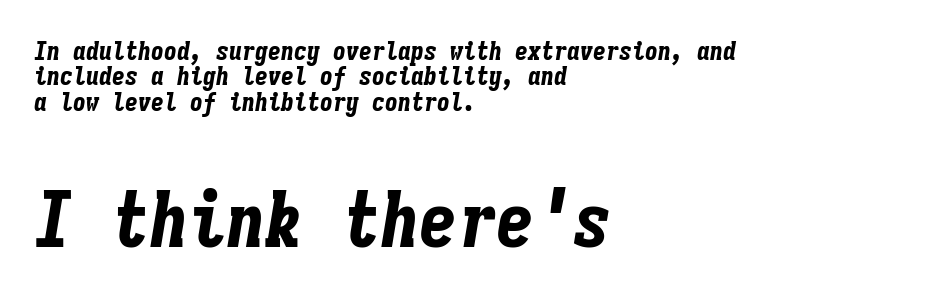
The image shows 77 px bold, condensed type, italic (leaning right), monospaced; set left-aligned, tight line spacing (0.98x), normal letter spacing, not underlined; the second (bottom) block is 2.96x larger; low stroke contrast and a medium x-height.
